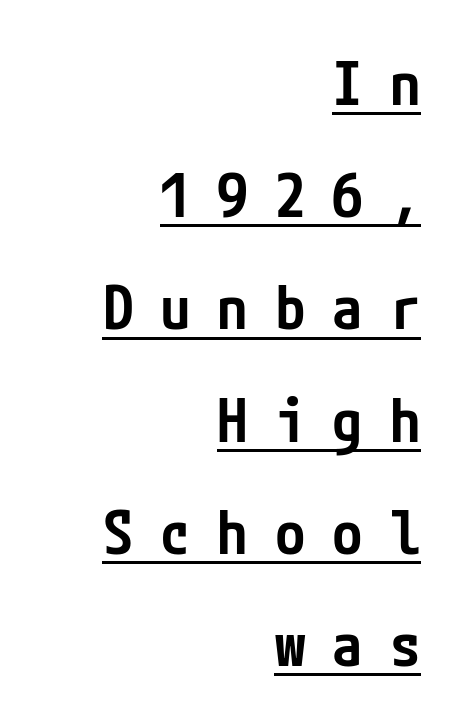
Q: Is the text bold? A: Semi-bold.
Q: Is the text italic (slanted)? A: No, it is upright.
Q: Is the typeface a serif or a sans-serif typeface? A: Sans-serif.
Q: Is the text underlined? A: Yes.
Q: How is the paragraph aligned? A: Right-aligned.
Q: Is the spacing between letters normal or unusually wide? A: Unusually wide.
Q: Width (condensed, normal, or wide)? A: Condensed.
Q: Stroke contrast? A: Low.
Q: x-height? A: Medium.
